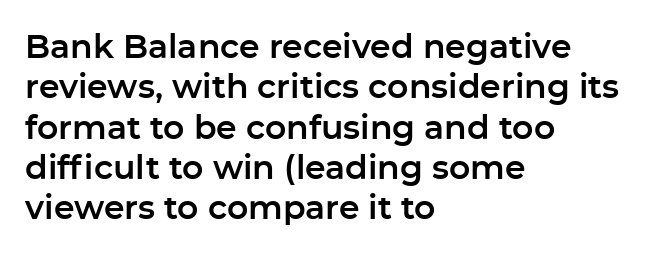
Anything drawn beneath the words? Only blank space. The passage shown is typed in a proportional face where columns would drift. Do the letters lean? They stand straight. Short note: letters normally spaced. The face used here is a sans, in the tradition of grotesques and geometrics. These lines stack with their left ends in a neat column.
